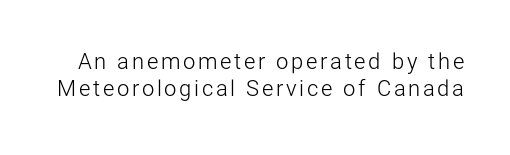
{"italic": "no", "bold": "no", "underline": "no", "line_spacing_ratio": 1.23, "glyph_px": 22}
